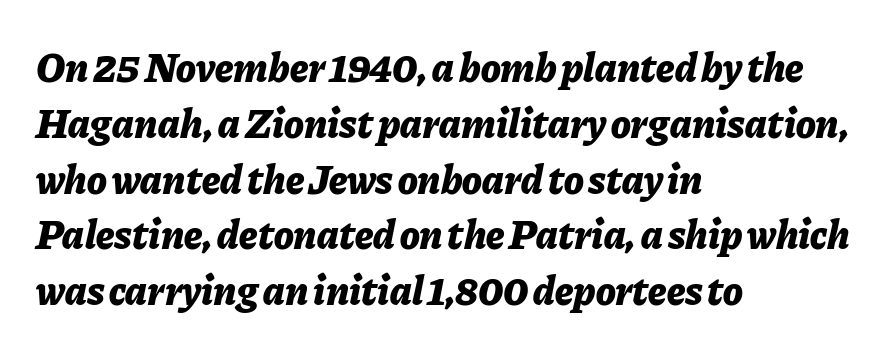
Q: Is the text bold? A: Yes.
Q: Is the text italic (slanted)? A: Yes, it leans right by about 11 degrees.
Q: Is the text underlined? A: No.
Q: How is the paragraph aligned? A: Left-aligned.
Q: Is the spacing between letters normal or unusually wide? A: Normal.
Q: Is the spacing between lines tight, normal or loose? A: Normal.
Q: Width (condensed, normal, or wide)? A: Normal.
Q: Stroke contrast? A: Low.
Q: x-height? A: Medium.
Q: Monospaced? A: No.
